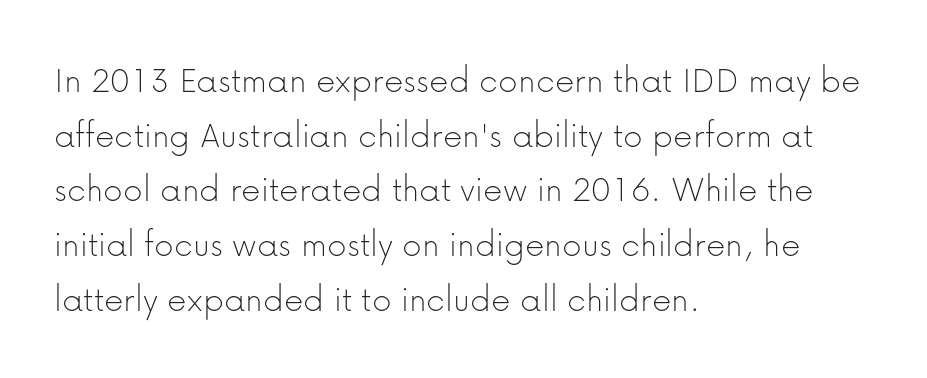
{"serif": "no", "italic": "no", "bold": "no", "weight": "thin", "width": "normal", "stroke_contrast": "low", "x_height": "medium", "monospaced": "no", "underline": "no", "align": "left", "line_spacing": "normal", "line_spacing_ratio": 1.44, "letter_spacing": "normal", "letter_spacing_em": 0.0, "glyph_px": 38}
